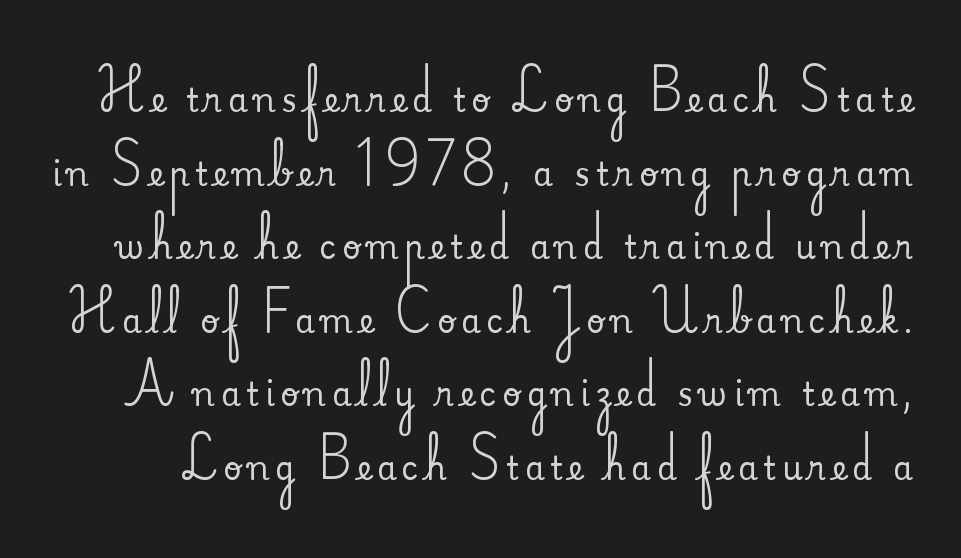
The typeface chosen for these lines features serifs. Rendered with straight, roman letterforms. Descenders are the only things crossing below the line. Notice the wide empty band between every row — that's loose leading. These lines are rendered in a variable-pitch font.
